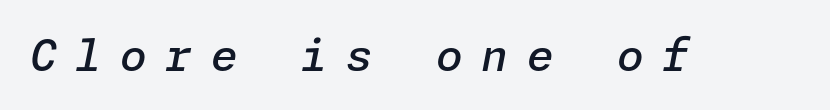
The foot of each line stays bare and open. Tracking value appears strongly positive — letters spread wide. Every character sits at an angle, as italics do. The characters look somewhat weighty, a semibold short of true bold.
